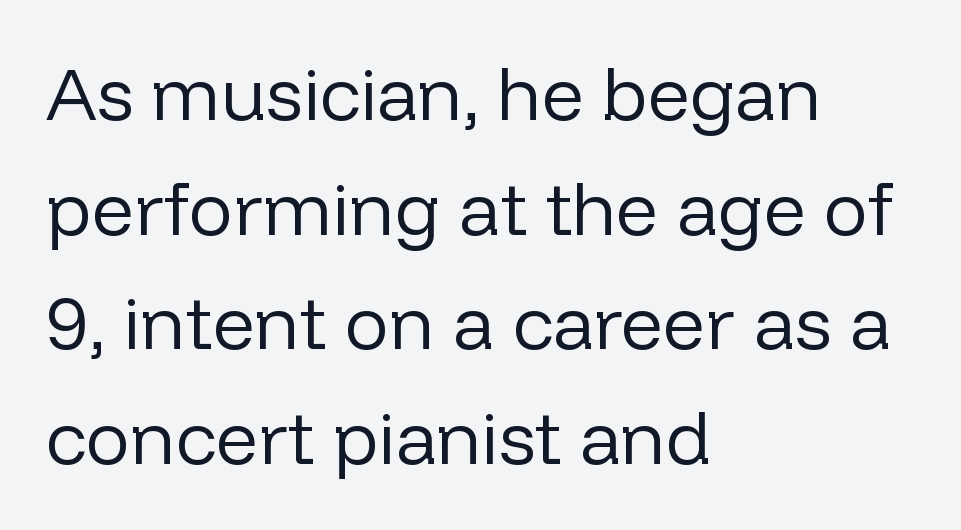
Q: Is the text bold? A: No.
Q: Is the text italic (slanted)? A: No, it is upright.
Q: Is the typeface a serif or a sans-serif typeface? A: Sans-serif.
Q: Is the text underlined? A: No.
Q: How is the paragraph aligned? A: Left-aligned.
Q: Is the spacing between letters normal or unusually wide? A: Normal.
Q: Is the spacing between lines tight, normal or loose? A: Normal.
Q: Width (condensed, normal, or wide)? A: Normal.
Q: Stroke contrast? A: Low.
Q: x-height? A: Medium.
Q: Monospaced? A: No.
